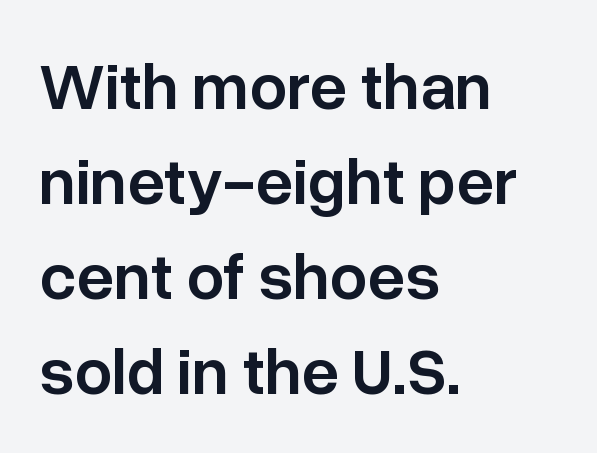
{"serif": "no", "italic": "no", "bold": "semi", "weight": "semibold", "width": "normal", "stroke_contrast": "low", "x_height": "medium", "monospaced": "no", "underline": "no", "align": "left", "line_spacing": "normal", "line_spacing_ratio": 1.44, "letter_spacing": "normal", "letter_spacing_em": 0.0, "glyph_px": 66}
